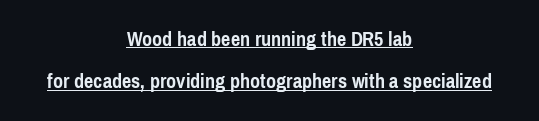
If you folded the block vertically in half, each line would mirror itself in length. Widely set lines give the paragraph a tall, airy silhouette. The letters sit at their default tracking, neither squeezed nor spread. The typesetter has applied underlining to the passage shown. Does the lettering tilt? It doesn't — this is upright.
